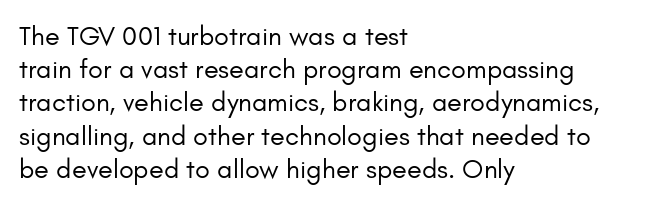
The zone under the glyphs is completely vacant. The passage is arranged the way most books set body copy — flush left. The type sits square on the baseline with zero lean. Weight: in the light-to-regular range. In terms of letterspacing, this is plain default setting.
